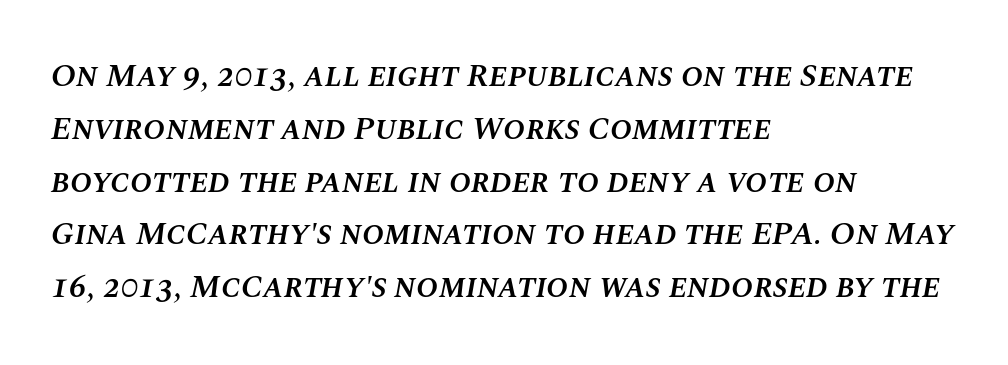
The letters advance in unequal steps, a hallmark of proportional type. The face used here is a semibold: visibly heavier than regular, lighter than bold. Alignment: flush left. The passage shown is not underscored anywhere. The specimen reads as italic at a glance. Horizontal bands of white between lines are of average thickness.
